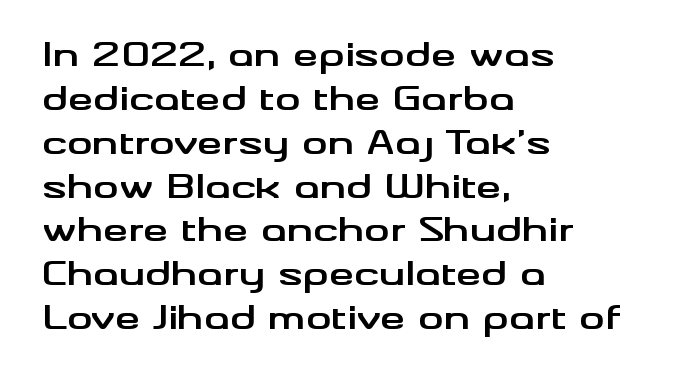
Q: Is the text bold? A: Yes.
Q: Is the text italic (slanted)? A: No, it is upright.
Q: Is the typeface a serif or a sans-serif typeface? A: Sans-serif.
Q: Is the text underlined? A: No.
Q: How is the paragraph aligned? A: Left-aligned.
Q: Is the spacing between letters normal or unusually wide? A: Normal.
Q: Is the spacing between lines tight, normal or loose? A: Normal.
Q: Width (condensed, normal, or wide)? A: Wide.
Q: Stroke contrast? A: Medium.
Q: x-height? A: Small.
Q: Monospaced? A: No.
